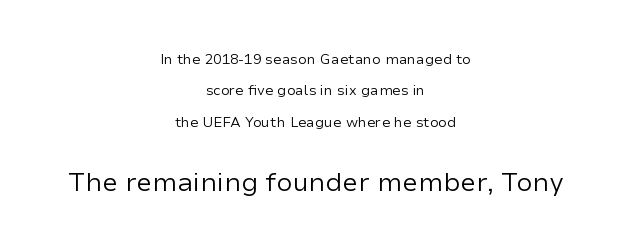
The image shows 26 px text type, upright; set centered, loose line spacing (2.24x), normal letter spacing, not underlined; the second (bottom) block is 1.86x larger.
